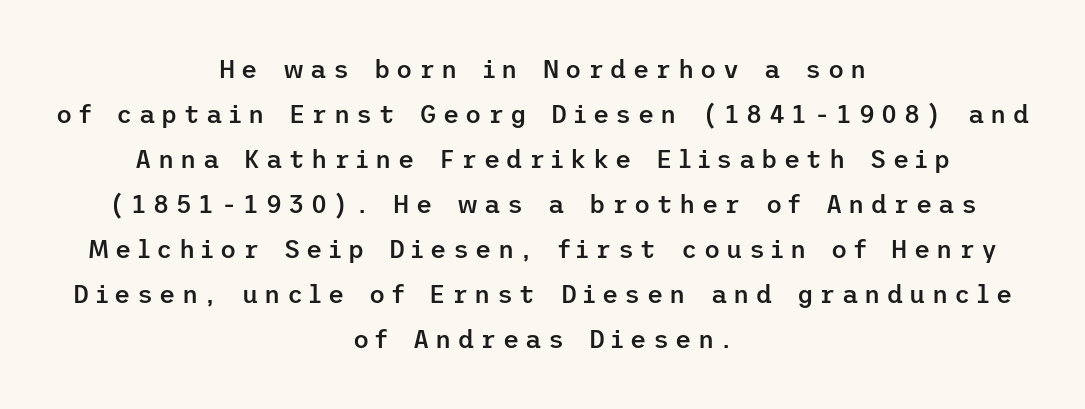
{"italic": "no", "bold": "semi", "underline": "no", "align": "center", "line_spacing_ratio": 1.8, "letter_spacing": "wide", "letter_spacing_em": 0.25, "glyph_px": 25}
